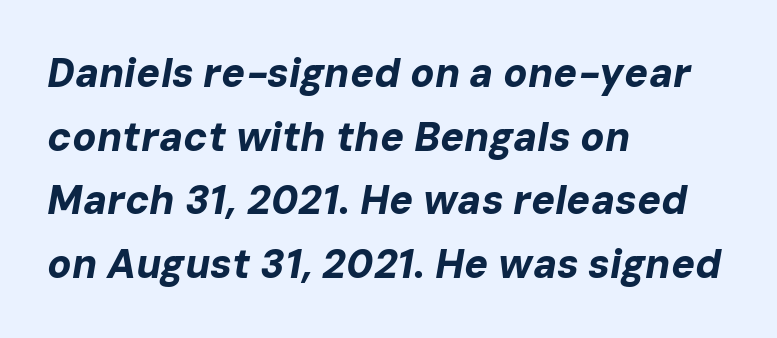
{"italic": "yes", "lean": "right", "slant_degrees": 10, "bold": "yes", "weight": "bold", "width": "normal", "stroke_contrast": "low", "x_height": "medium", "monospaced": "no", "underline": "no", "align": "left", "line_spacing": "normal", "line_spacing_ratio": 1.59, "letter_spacing": "normal", "letter_spacing_em": 0.0, "glyph_px": 40}
